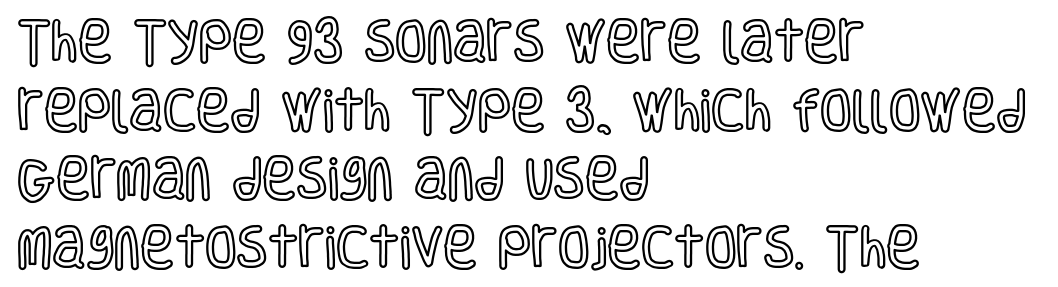
The image shows 46 px condensed type, upright; set left-aligned, normal line spacing (1.49x), normal letter spacing, not underlined; a large x-height.
